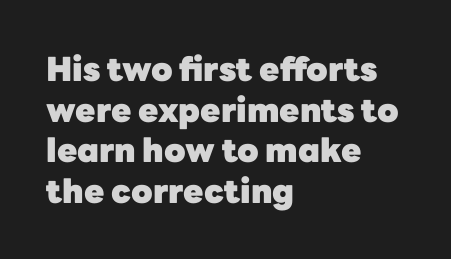
Q: Is the text bold? A: Yes.
Q: Is the text italic (slanted)? A: No, it is upright.
Q: Is the typeface a serif or a sans-serif typeface? A: Sans-serif.
Q: Is the text underlined? A: No.
Q: How is the paragraph aligned? A: Left-aligned.
Q: Is the spacing between letters normal or unusually wide? A: Normal.
Q: Width (condensed, normal, or wide)? A: Normal.
Q: Stroke contrast? A: Low.
Q: x-height? A: Medium.
Q: Monospaced? A: No.
